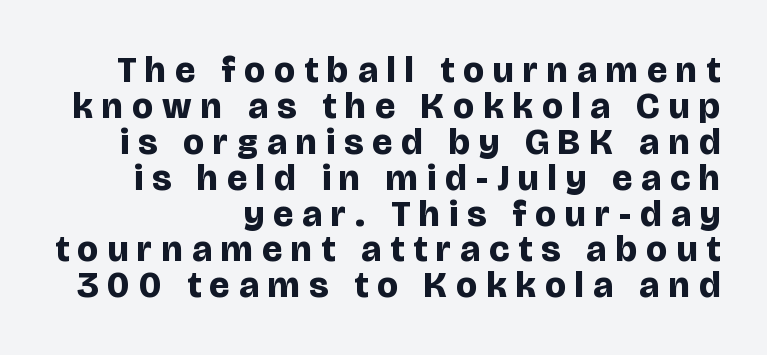
Q: Is the text bold? A: Yes.
Q: Is the text italic (slanted)? A: No, it is upright.
Q: Is the typeface a serif or a sans-serif typeface? A: Sans-serif.
Q: Is the text underlined? A: No.
Q: How is the paragraph aligned? A: Right-aligned.
Q: Is the spacing between letters normal or unusually wide? A: Unusually wide.
Q: Is the spacing between lines tight, normal or loose? A: Tight.
Q: Width (condensed, normal, or wide)? A: Normal.
Q: Stroke contrast? A: Low.
Q: x-height? A: Large.
Q: Monospaced? A: No.
